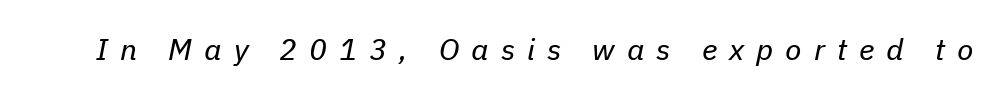
Q: Is the text bold? A: No.
Q: Is the text italic (slanted)? A: Yes, it leans right by about 11 degrees.
Q: Is the text underlined? A: No.
Q: Is the spacing between letters normal or unusually wide? A: Unusually wide.
Q: Width (condensed, normal, or wide)? A: Normal.
Q: Stroke contrast? A: Low.
Q: x-height? A: Medium.
Q: Monospaced? A: No.
